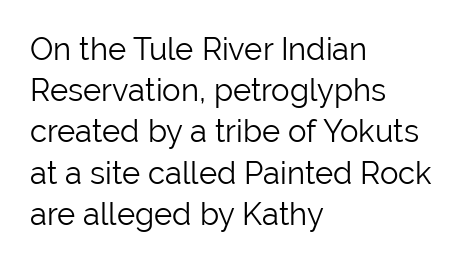
{"serif": "no", "italic": "no", "bold": "no", "weight": "light", "width": "normal", "stroke_contrast": "low", "x_height": "medium", "monospaced": "no", "underline": "no", "align": "left", "line_spacing": "normal", "line_spacing_ratio": 1.33, "letter_spacing": "normal", "letter_spacing_em": 0.0, "glyph_px": 31}
